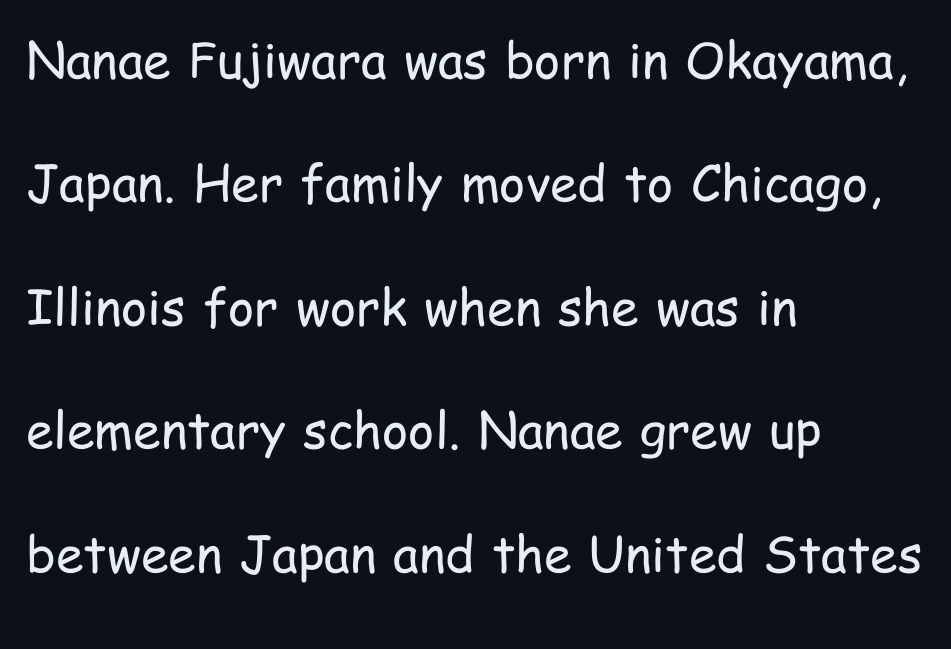
The image shows 50 px regular-weight, condensed sans-serif type, upright; set left-aligned, loose line spacing (2.47x), normal letter spacing, not underlined; low stroke contrast and a medium x-height.
